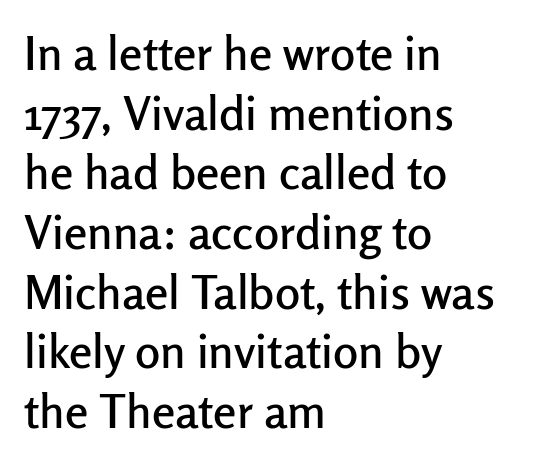
The image shows 47 px sans-serif type, upright; set left-aligned, normal line spacing (1.27x), normal letter spacing, not underlined; low stroke contrast and a medium x-height.
